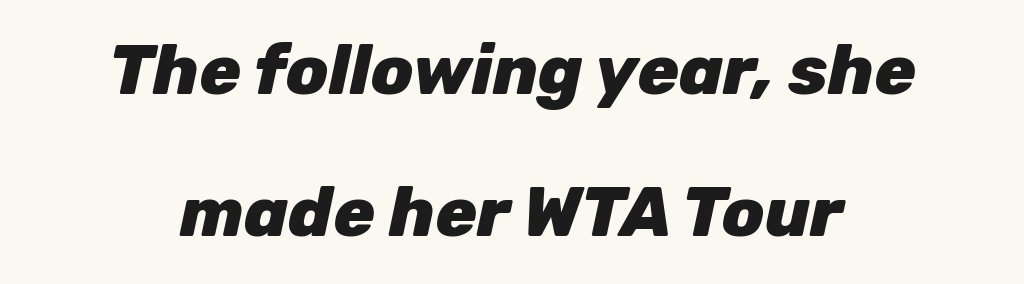
Q: Is the text bold? A: Yes.
Q: Is the text italic (slanted)? A: Yes, it leans right by about 12 degrees.
Q: Is the text underlined? A: No.
Q: How is the paragraph aligned? A: Centered.
Q: Is the spacing between letters normal or unusually wide? A: Normal.
Q: Is the spacing between lines tight, normal or loose? A: Loose.
Q: Width (condensed, normal, or wide)? A: Normal.
Q: Stroke contrast? A: Low.
Q: x-height? A: Medium.
Q: Monospaced? A: No.
